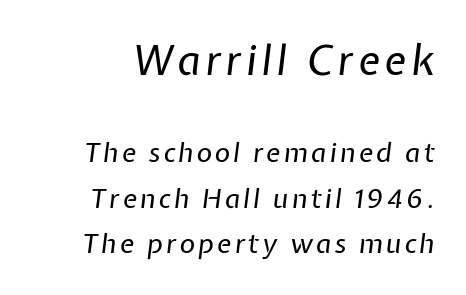
The image shows 41 px regular-weight type, italic (leaning right); set normal line spacing (1.69x), not underlined; the first (top) block is 1.52x larger; low stroke contrast and a medium x-height.
